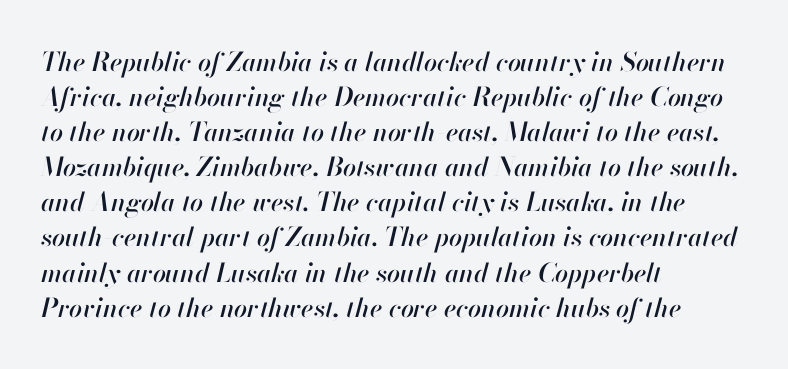
The image shows 26 px text type, italic (leaning right); set left-aligned, normal line spacing (1.35x), normal letter spacing, not underlined.
